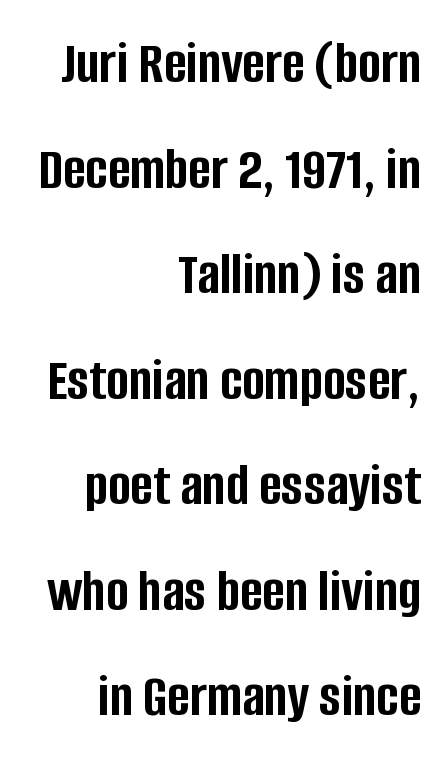
{"serif": "no", "italic": "no", "bold": "yes", "weight": "semibold", "width": "condensed", "stroke_contrast": "low", "x_height": "large", "monospaced": "no", "underline": "no", "align": "right", "line_spacing_ratio": 1.73, "letter_spacing": "normal", "letter_spacing_em": 0.0, "glyph_px": 61}
